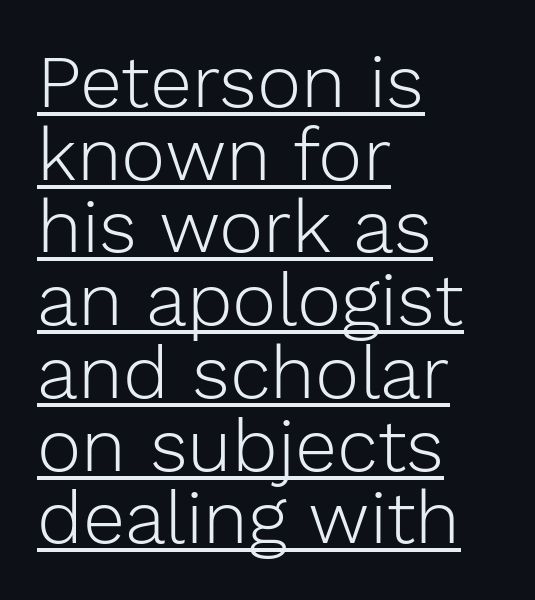
{"serif": "no", "italic": "no", "bold": "no", "weight": "light", "width": "normal", "stroke_contrast": "low", "x_height": "medium", "monospaced": "no", "underline": "yes", "align": "left", "line_spacing": "tight", "line_spacing_ratio": 0.97, "letter_spacing": "normal", "letter_spacing_em": 0.0, "glyph_px": 75}
